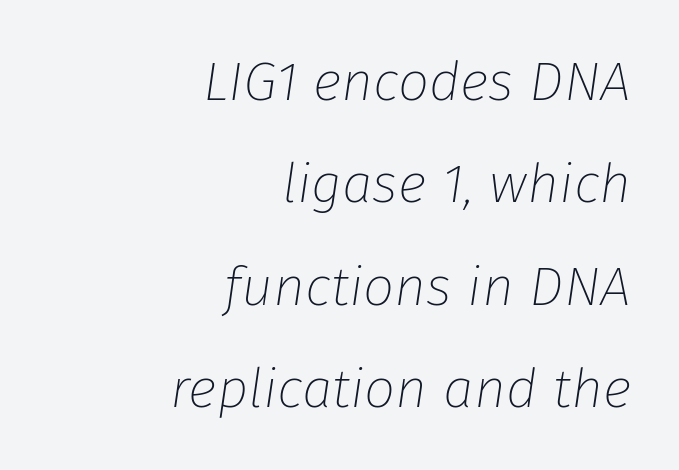
The image shows 55 px thin type, italic (leaning right); set right-aligned, line spacing 1.86x, normal letter spacing, not underlined; low stroke contrast and a medium x-height.
